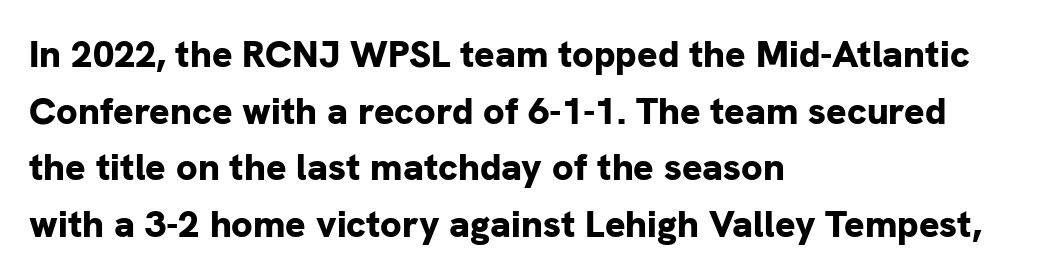
Visually the block forms a straight wall on the left and a jagged coastline on the right. This is sans-serif lettering, the kind often seen on screens and signage. If you drew a line through each stem, it would be perfectly vertical. The rendering keeps characters at their native spacing. Unmarked baselines from the first word to the last.
